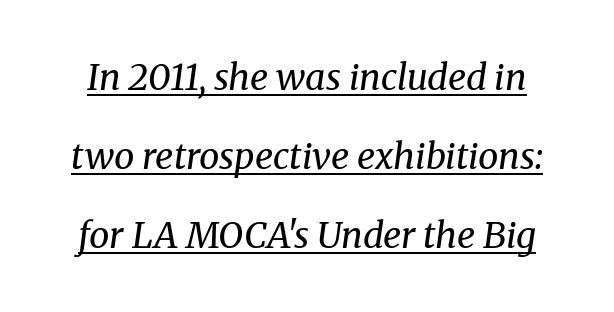
{"serif": "yes", "italic": "yes", "lean": "right", "slant_degrees": 8, "bold": "no", "weight": "regular", "width": "normal", "stroke_contrast": "medium", "x_height": "medium", "monospaced": "no", "underline": "yes", "line_spacing": "loose", "line_spacing_ratio": 2.19, "letter_spacing": "normal", "letter_spacing_em": 0.0, "glyph_px": 36}
